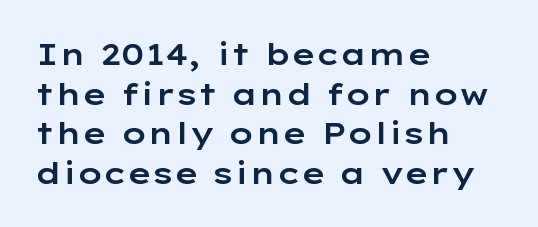
{"serif": "no", "italic": "no", "width": "wide", "stroke_contrast": "low", "x_height": "medium", "monospaced": "no", "underline": "no", "align": "left", "line_spacing": "normal", "line_spacing_ratio": 1.32, "letter_spacing": "normal", "letter_spacing_em": 0.0, "glyph_px": 30}
